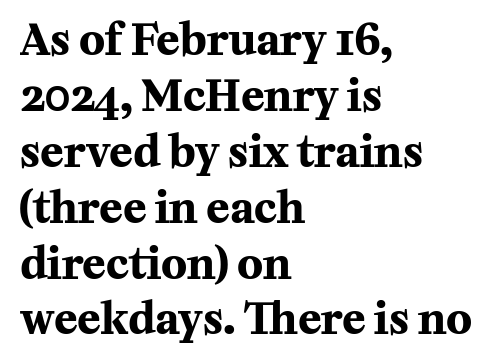
{"serif": "yes", "italic": "no", "bold": "yes", "weight": "bold", "width": "normal", "stroke_contrast": "medium", "x_height": "medium", "monospaced": "no", "underline": "no", "align": "left", "line_spacing": "normal", "line_spacing_ratio": 1.3, "letter_spacing": "normal", "letter_spacing_em": 0.0, "glyph_px": 43}
